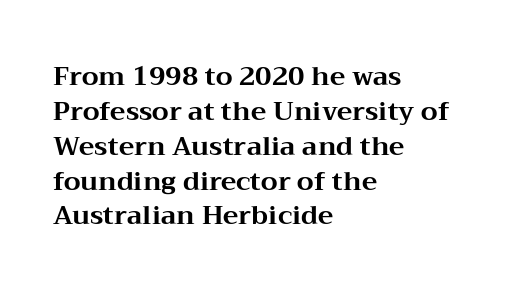
The image shows 26 px bold type, upright; set left-aligned, normal line spacing (1.34x), normal letter spacing, not underlined.
